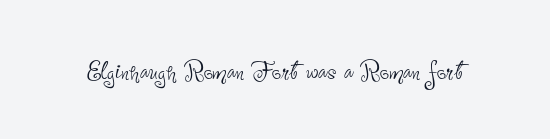
{"serif": "no", "bold": "no", "weight": "thin", "width": "condensed", "stroke_contrast": "low", "x_height": "small", "monospaced": "no", "underline": "no", "letter_spacing": "normal", "letter_spacing_em": 0.0, "glyph_px": 33}
